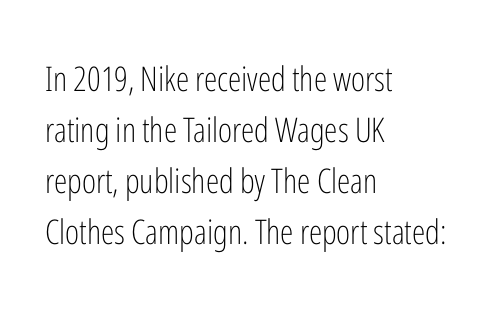
Q: Is the text bold? A: No.
Q: Is the text italic (slanted)? A: No, it is upright.
Q: Is the typeface a serif or a sans-serif typeface? A: Sans-serif.
Q: Is the text underlined? A: No.
Q: How is the paragraph aligned? A: Left-aligned.
Q: Is the spacing between letters normal or unusually wide? A: Normal.
Q: Is the spacing between lines tight, normal or loose? A: Normal.
Q: Width (condensed, normal, or wide)? A: Condensed.
Q: Stroke contrast? A: Low.
Q: x-height? A: Medium.
Q: Monospaced? A: No.
